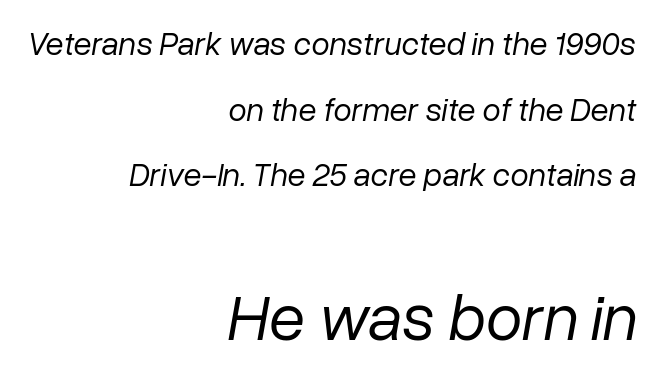
The letters advance in unequal steps, a hallmark of proportional type. These lines stack with their right ends in a neat column. Caption: upper text group reduced, lower text group enlarged. The space between consecutive lines is lavish. Clear beneath every line of the passage.
